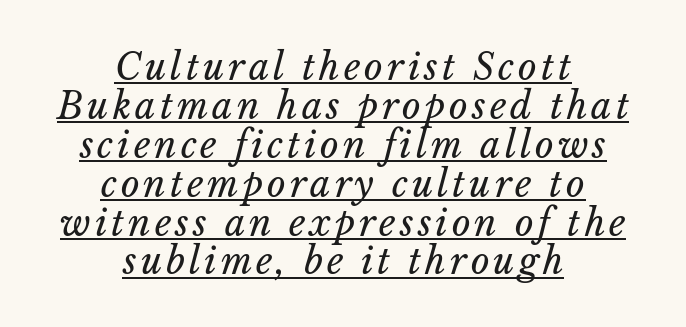
The image shows 36 px regular-weight type, italic (leaning right); set centered, tight line spacing (1.08x), underlined; low stroke contrast and a medium x-height.
